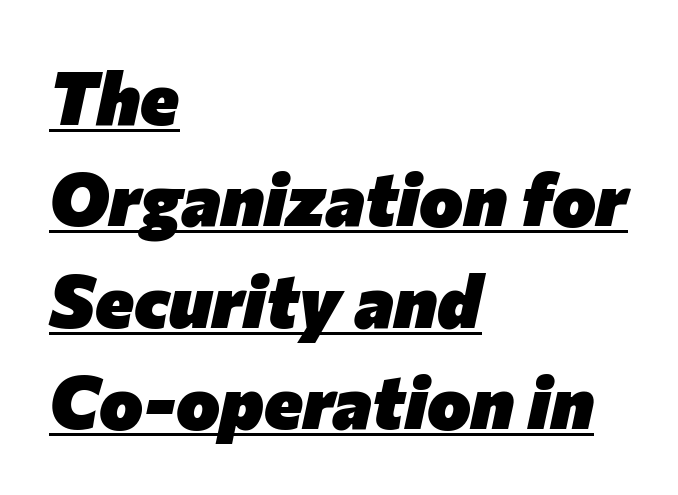
The image shows 74 px heavy type, italic (leaning right); set left-aligned, normal line spacing (1.37x), normal letter spacing, underlined; low stroke contrast and a medium x-height.
